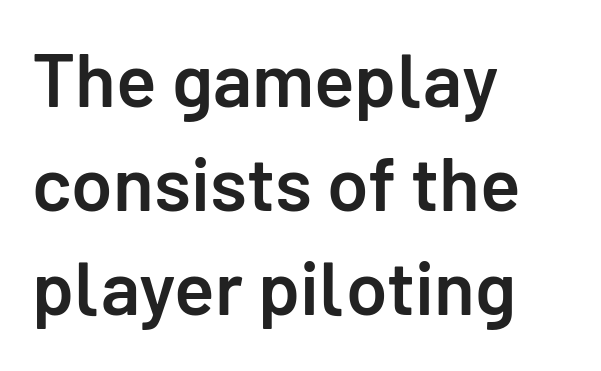
Is this a sans? Yes — the strokes have no serifs. This is roman type, the default non-slanted kind. Does the weight exceed regular? Yes, but only to semibold. A classic flush-left, rag-right setting is used for this passage.
